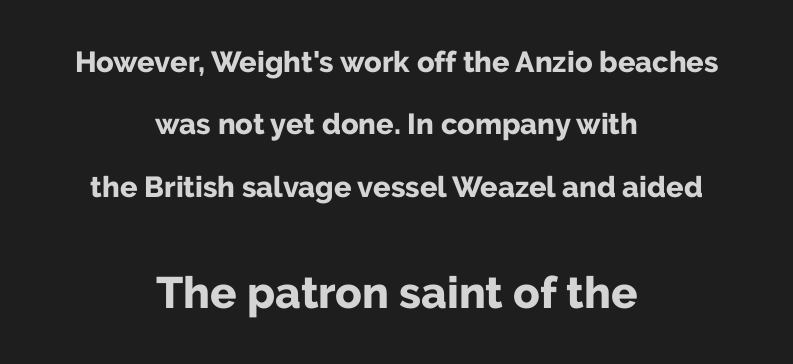
The image shows 44 px bold sans-serif type, upright; set centered, loose line spacing (2.15x), normal letter spacing, not underlined; the second (bottom) block is 1.52x larger; low stroke contrast and a medium x-height.
